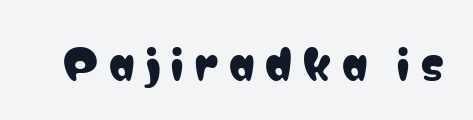
Q: Is the text italic (slanted)? A: No, it is upright.
Q: Is the typeface a serif or a sans-serif typeface? A: Sans-serif.
Q: Is the text underlined? A: No.
Q: Is the spacing between letters normal or unusually wide? A: Unusually wide.
Q: Width (condensed, normal, or wide)? A: Condensed.
Q: Stroke contrast? A: Low.
Q: x-height? A: Medium.
Q: Monospaced? A: No.
